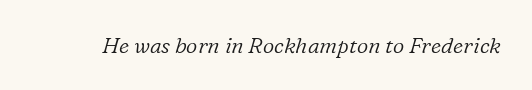
The image shows 22 px text type, italic (leaning right); set normal letter spacing, not underlined.
